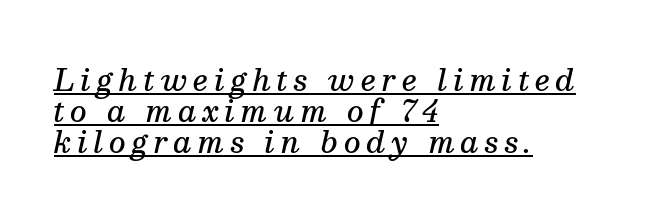
Set as a demibold, roughly 600 on the weight scale. Every word sits above its own underline. Typeset ragged right — the left edge is the straight one. Loose tracking; the words dissolve into strings of separated letters. The type family on display is of the serif kind. Successive baselines arrive quickly, one right under another.
